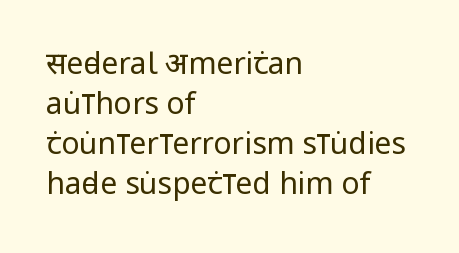
{"serif": "no", "italic": "no", "bold": "no", "weight": "regular", "width": "condensed", "stroke_contrast": "low", "x_height": "large", "monospaced": "no", "underline": "no", "align": "left", "line_spacing": "normal", "line_spacing_ratio": 1.33, "letter_spacing": "normal", "letter_spacing_em": 0.0, "glyph_px": 30}
